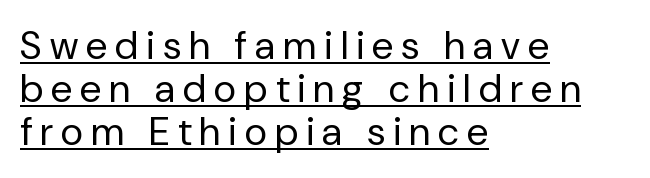
{"serif": "no", "italic": "no", "bold": "no", "weight": "regular", "width": "normal", "stroke_contrast": "low", "x_height": "medium", "monospaced": "no", "underline": "yes", "align": "left", "line_spacing": "tight", "line_spacing_ratio": 1.1, "letter_spacing": "wide", "letter_spacing_em": 0.21, "glyph_px": 39}
